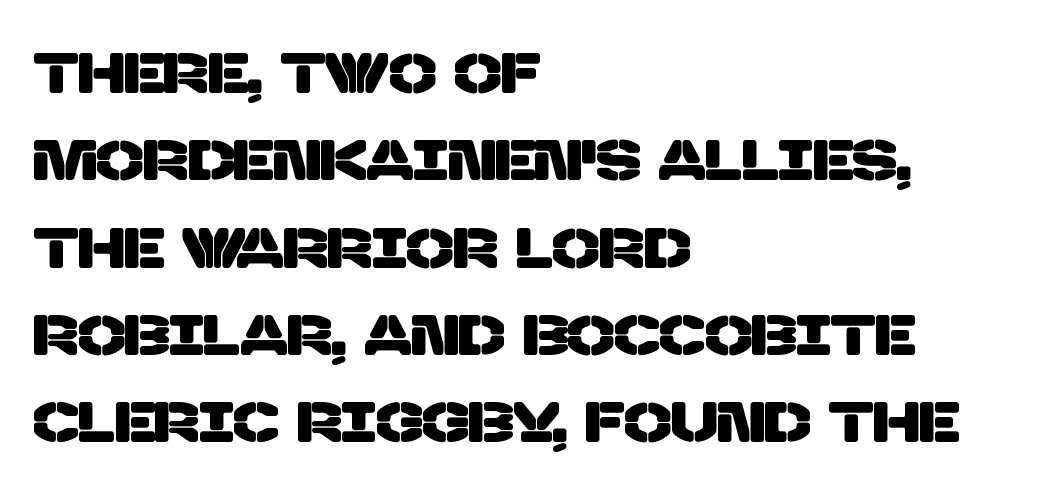
The image shows 56 px sans-serif type; set left-aligned, normal line spacing (1.56x), normal letter spacing, not underlined; low stroke contrast and a large x-height.
